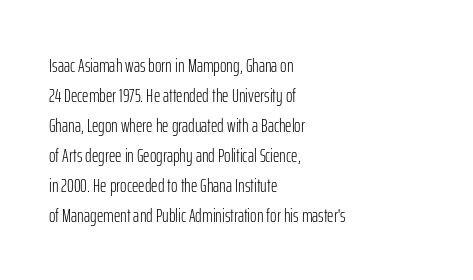
The image shows 20 px text type, upright; set left-aligned, normal line spacing (1.5x), normal letter spacing, not underlined.
